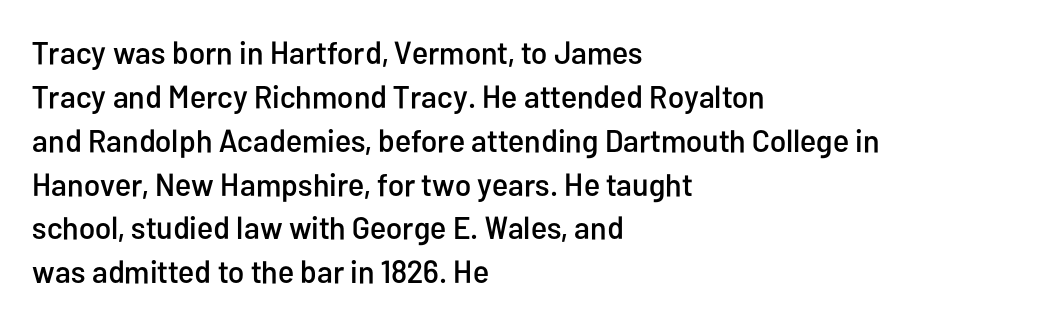
Here the designer chose a conventional face with non-uniform glyph widths. These lines keep a tight, regular rhythm from letter to letter. The line-height multiplier appears to be the usual default. Unlike italic type, these characters show no tilt at all.
